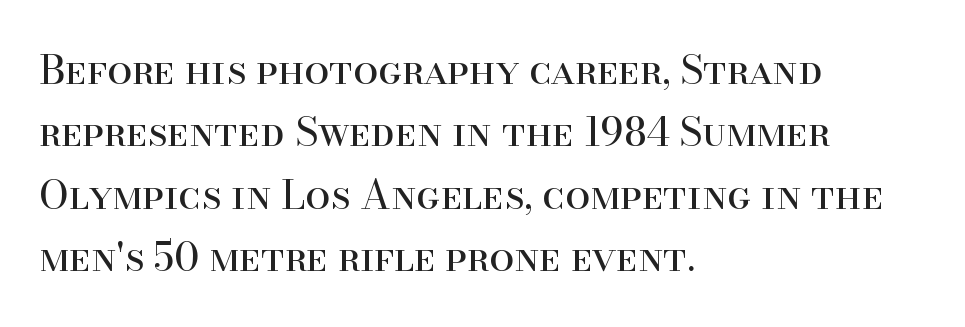
Underlining? Definitely not there. A roman cut, with each character standing at attention. Typeset ragged right — the left edge is the straight one. What's the leading like? Ordinary, nothing unusual.
